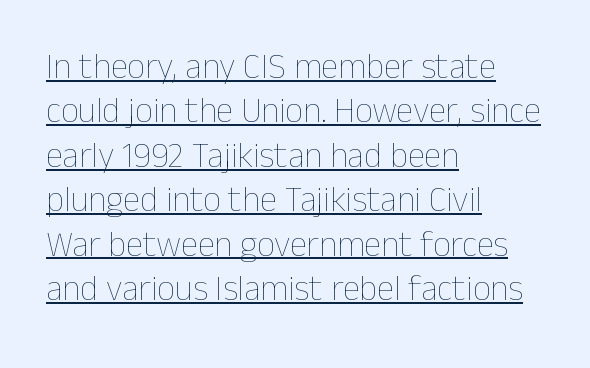
Q: Is the text bold? A: No.
Q: Is the text italic (slanted)? A: No, it is upright.
Q: Is the text underlined? A: Yes.
Q: How is the paragraph aligned? A: Left-aligned.
Q: Is the spacing between letters normal or unusually wide? A: Normal.
Q: Is the spacing between lines tight, normal or loose? A: Normal.
Q: Width (condensed, normal, or wide)? A: Normal.
Q: Stroke contrast? A: Low.
Q: x-height? A: Medium.
Q: Monospaced? A: No.
